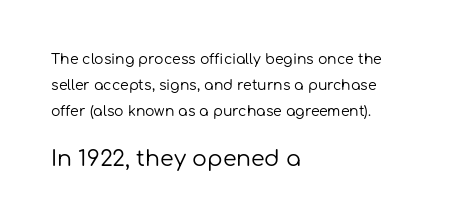
Q: Is the text bold? A: No.
Q: Is the text italic (slanted)? A: No, it is upright.
Q: Is the text underlined? A: No.
Q: How is the paragraph aligned? A: Left-aligned.
Q: Is the spacing between letters normal or unusually wide? A: Normal.
Q: Which block of text is set in a larger size, the first (top) or the second (bottom)? A: The second (bottom) one.
